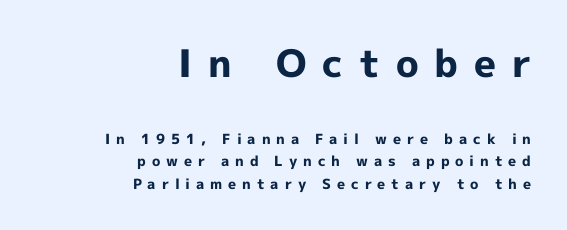
Q: Is the text bold? A: Yes.
Q: Is the text italic (slanted)? A: No, it is upright.
Q: Is the typeface a serif or a sans-serif typeface? A: Sans-serif.
Q: Is the text underlined? A: No.
Q: How is the paragraph aligned? A: Right-aligned.
Q: Is the spacing between letters normal or unusually wide? A: Unusually wide.
Q: Is the spacing between lines tight, normal or loose? A: Normal.
Q: Which block of text is set in a larger size, the first (top) or the second (bottom)? A: The first (top) one.
Q: Width (condensed, normal, or wide)? A: Normal.
Q: x-height? A: Medium.
Q: Monospaced? A: No.
